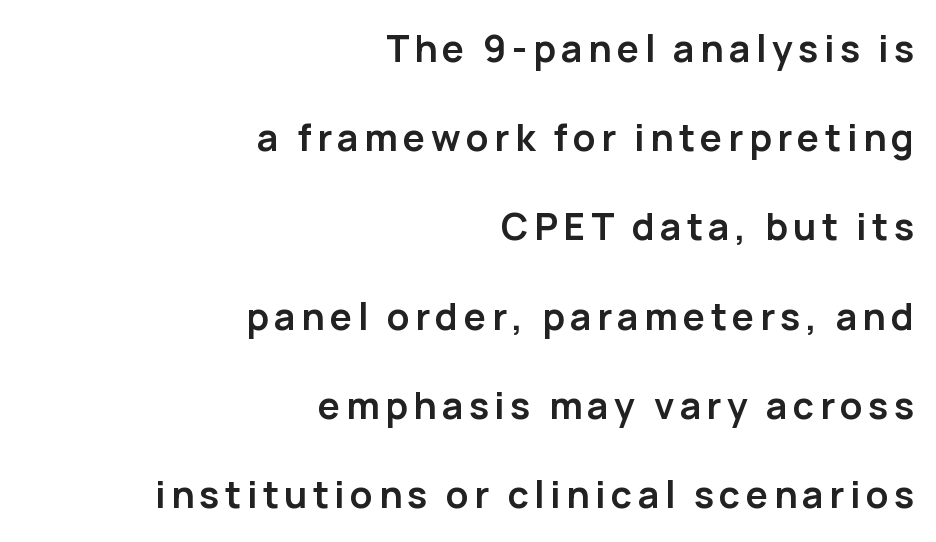
{"serif": "no", "italic": "no", "bold": "yes", "weight": "semibold", "width": "normal", "stroke_contrast": "low", "x_height": "medium", "monospaced": "no", "underline": "no", "align": "right", "line_spacing": "loose", "line_spacing_ratio": 2.41, "glyph_px": 37}
